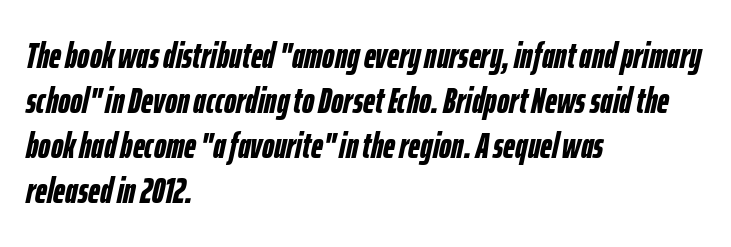
The image shows 37 px semibold, condensed type, italic (leaning right); set left-aligned, line spacing 1.22x, normal letter spacing, not underlined; low stroke contrast and a medium x-height.
